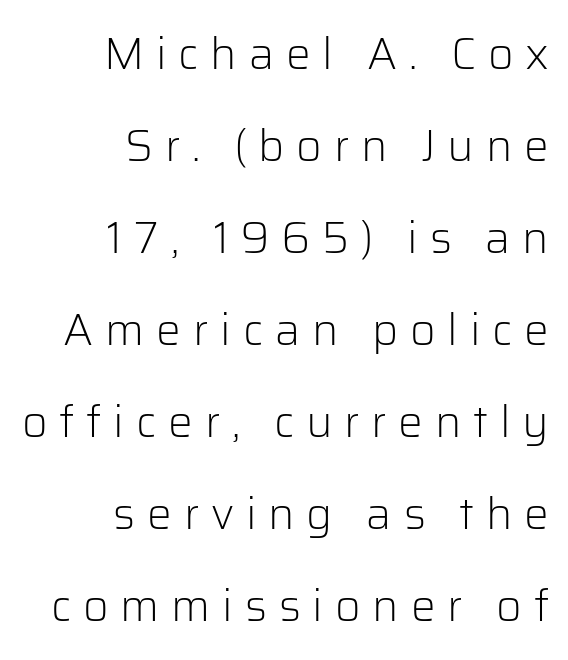
Q: Is the text bold? A: No.
Q: Is the text italic (slanted)? A: No, it is upright.
Q: Is the typeface a serif or a sans-serif typeface? A: Sans-serif.
Q: Is the text underlined? A: No.
Q: How is the paragraph aligned? A: Right-aligned.
Q: Is the spacing between letters normal or unusually wide? A: Unusually wide.
Q: Is the spacing between lines tight, normal or loose? A: Loose.
Q: Width (condensed, normal, or wide)? A: Normal.
Q: Stroke contrast? A: Low.
Q: x-height? A: Medium.
Q: Monospaced? A: No.
